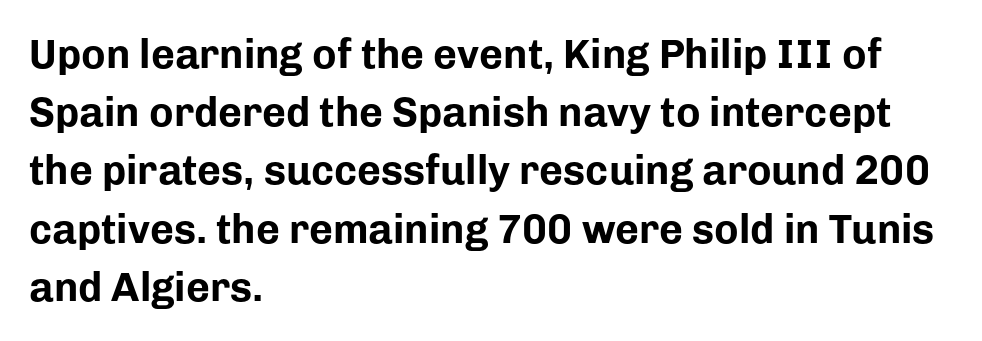
The image shows 41 px bold sans-serif type, upright; set left-aligned, normal line spacing (1.42x), normal letter spacing, not underlined; low stroke contrast and a medium x-height.
